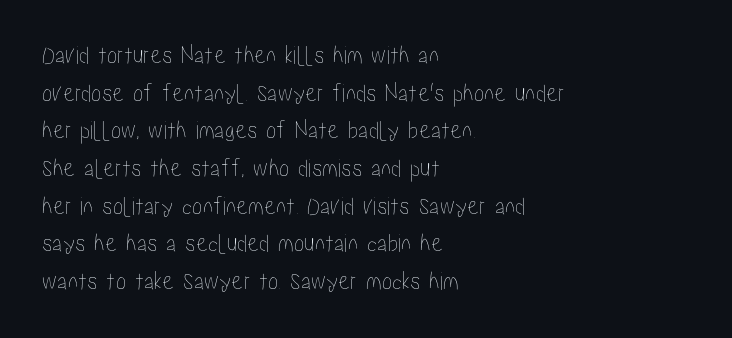
The image shows 26 px text type, upright; set left-aligned, normal line spacing (1.45x), normal letter spacing, not underlined.
